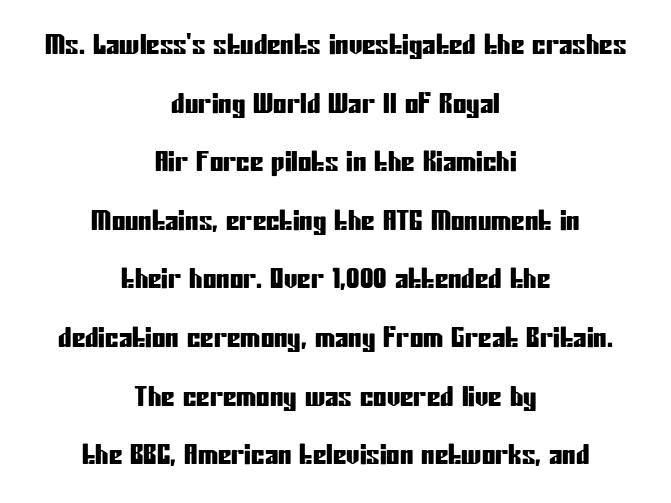
The image shows 27 px text type, upright; set centered, loose line spacing (2.17x), normal letter spacing, not underlined.
